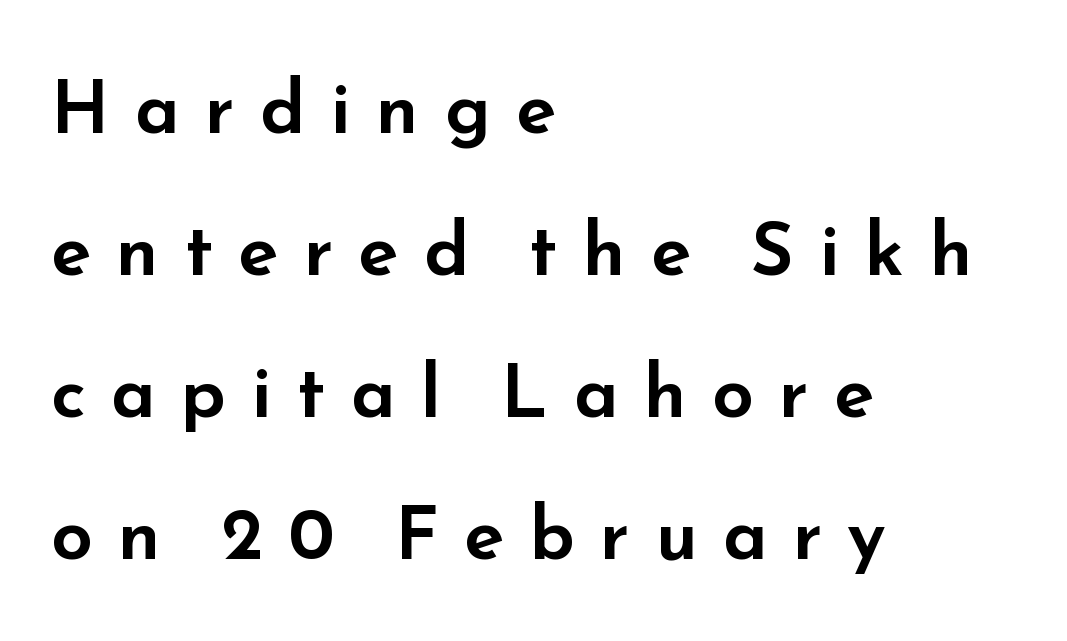
{"serif": "no", "italic": "no", "width": "wide", "stroke_contrast": "low", "x_height": "small", "monospaced": "no", "underline": "no", "align": "left", "line_spacing": "loose", "line_spacing_ratio": 1.92, "letter_spacing": "wide", "letter_spacing_em": 0.34, "glyph_px": 74}
